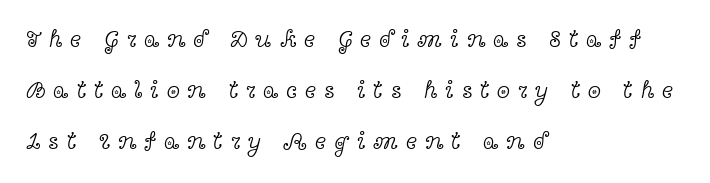
Check the space under the baseline: it is left empty. On a weight scale, this lands at 450 or below. Reading down the block, your eye returns to a fixed left position each line. This is the regular roman posture of the typeface. Someone cranked the tracking dial way up on this one.
